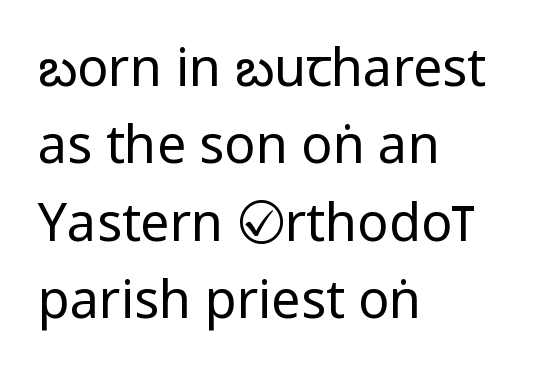
{"serif": "no", "italic": "no", "bold": "no", "weight": "regular", "width": "condensed", "stroke_contrast": "low", "x_height": "large", "monospaced": "no", "underline": "no", "align": "left", "line_spacing": "normal", "line_spacing_ratio": 1.49, "letter_spacing": "normal", "letter_spacing_em": 0.0, "glyph_px": 52}
